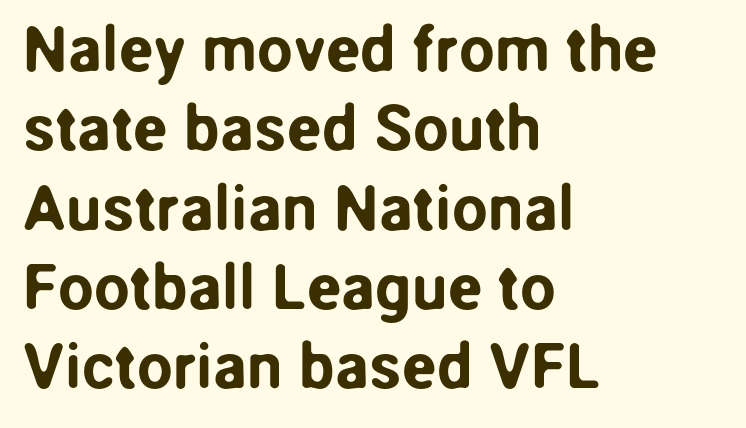
The image shows 64 px sans-serif type, upright; set left-aligned, line spacing 1.24x, normal letter spacing, not underlined; low stroke contrast and a medium x-height.
